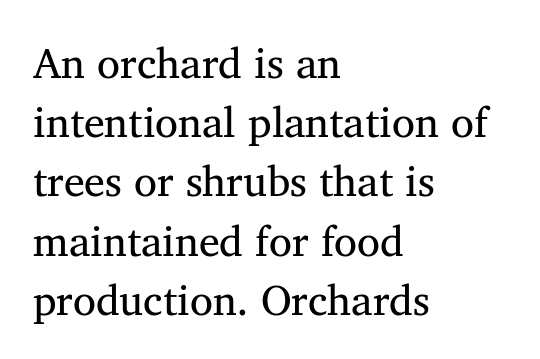
{"serif": "yes", "italic": "no", "bold": "no", "weight": "regular", "width": "normal", "stroke_contrast": "medium", "x_height": "medium", "monospaced": "no", "underline": "no", "align": "left", "line_spacing": "normal", "line_spacing_ratio": 1.41, "letter_spacing": "normal", "letter_spacing_em": 0.0, "glyph_px": 42}
